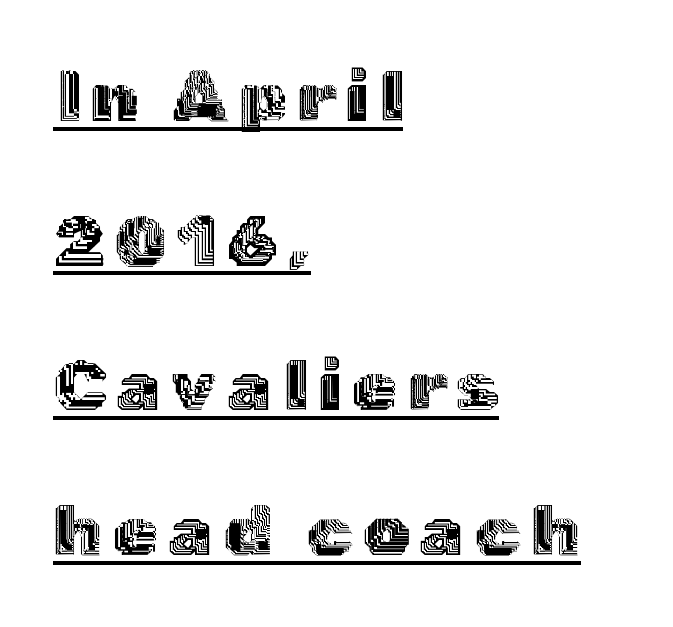
{"italic": "no", "width": "normal", "x_height": "medium", "monospaced": "no", "underline": "yes", "align": "left", "line_spacing": "loose", "line_spacing_ratio": 2.01, "glyph_px": 72}
